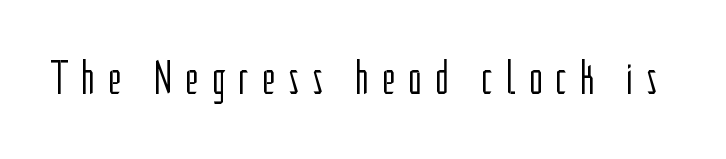
{"serif": "no", "italic": "no", "bold": "no", "weight": "light", "width": "condensed", "stroke_contrast": "low", "x_height": "medium", "monospaced": "no", "underline": "no", "letter_spacing": "wide", "letter_spacing_em": 0.26, "glyph_px": 48}
